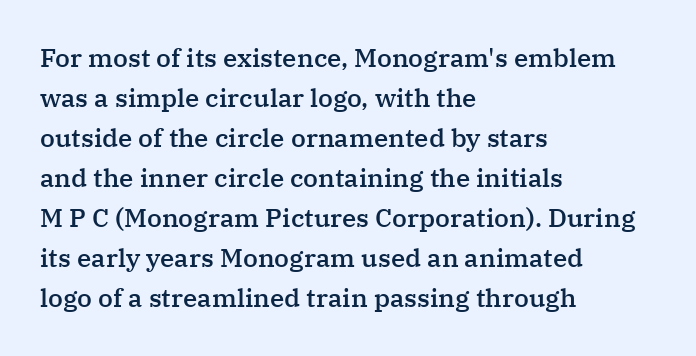
{"italic": "no", "bold": "semi", "underline": "no", "align": "left", "line_spacing": "normal", "line_spacing_ratio": 1.54, "letter_spacing": "normal", "letter_spacing_em": 0.0, "glyph_px": 26}
